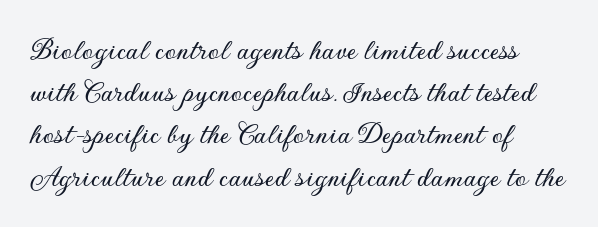
{"serif": "no", "width": "normal", "stroke_contrast": "low", "x_height": "small", "monospaced": "no", "underline": "no", "align": "left", "line_spacing": "normal", "line_spacing_ratio": 1.32, "letter_spacing": "normal", "letter_spacing_em": 0.0, "glyph_px": 32}
